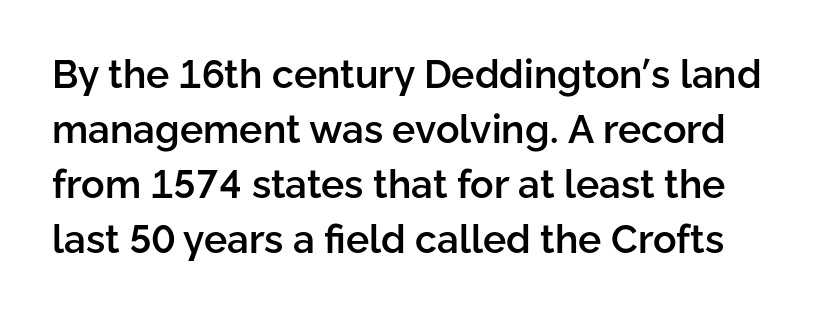
Q: Is the text bold? A: Semi-bold.
Q: Is the text italic (slanted)? A: No, it is upright.
Q: Is the typeface a serif or a sans-serif typeface? A: Sans-serif.
Q: Is the text underlined? A: No.
Q: Is the spacing between letters normal or unusually wide? A: Normal.
Q: Is the spacing between lines tight, normal or loose? A: Normal.
Q: Width (condensed, normal, or wide)? A: Normal.
Q: Stroke contrast? A: Low.
Q: x-height? A: Medium.
Q: Monospaced? A: No.
